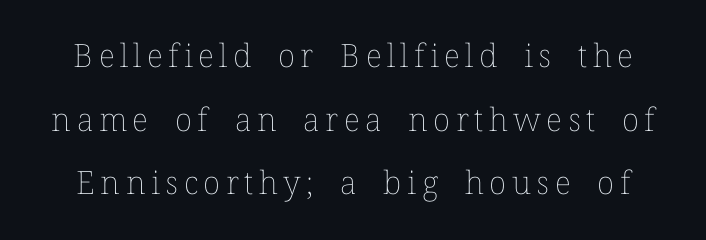
The image shows 32 px thin type, upright; set loose line spacing (1.99x), not underlined; low stroke contrast and a medium x-height.
